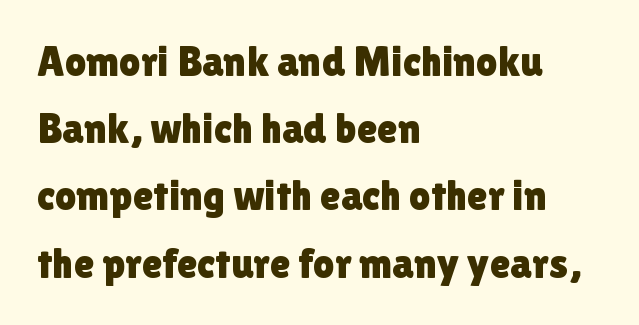
Q: Is the text italic (slanted)? A: No, it is upright.
Q: Is the typeface a serif or a sans-serif typeface? A: Sans-serif.
Q: Is the text underlined? A: No.
Q: How is the paragraph aligned? A: Left-aligned.
Q: Is the spacing between letters normal or unusually wide? A: Normal.
Q: Is the spacing between lines tight, normal or loose? A: Normal.
Q: Width (condensed, normal, or wide)? A: Normal.
Q: x-height? A: Medium.
Q: Monospaced? A: No.
